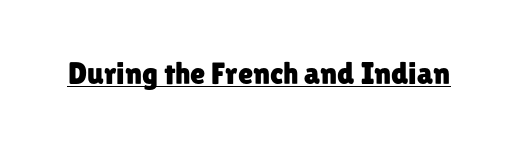
Notice how the stems are strictly vertical — no italics here. Check where the strokes stop: nothing finishes them off — pure sans. Looks like regular typesetting: each glyph gets only the width it needs. The horizontal fit of the characters is conventional and even. A baseline rule has been typeset under these characters.
